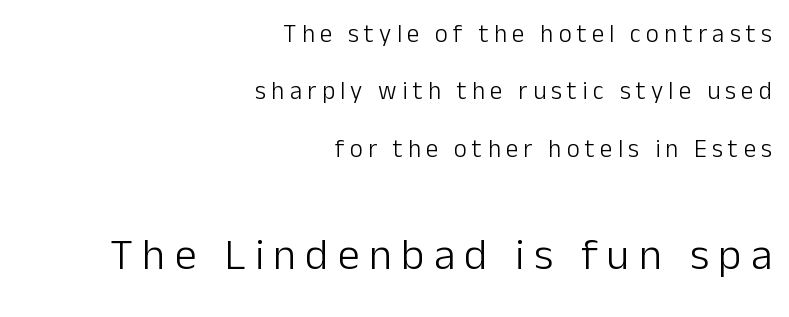
{"serif": "no", "italic": "no", "bold": "no", "weight": "light", "width": "normal", "stroke_contrast": "low", "x_height": "medium", "monospaced": "no", "underline": "no", "align": "right", "line_spacing": "loose", "line_spacing_ratio": 2.3, "letter_spacing": "wide", "letter_spacing_em": 0.21, "larger_block": "second", "size_ratio": 1.76, "glyph_px": 44}
